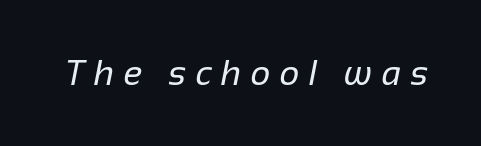
Q: Is the text bold? A: No.
Q: Is the typeface a serif or a sans-serif typeface? A: Sans-serif.
Q: Is the text underlined? A: No.
Q: Is the spacing between letters normal or unusually wide? A: Unusually wide.
Q: Width (condensed, normal, or wide)? A: Normal.
Q: Stroke contrast? A: Low.
Q: x-height? A: Medium.
Q: Monospaced? A: No.
